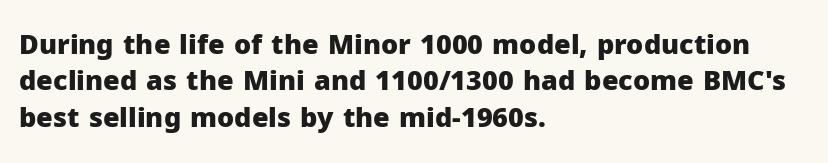
{"italic": "no", "bold": "yes", "underline": "no", "align": "left", "line_spacing": "normal", "line_spacing_ratio": 1.35, "letter_spacing": "normal", "letter_spacing_em": 0.0, "glyph_px": 27}
